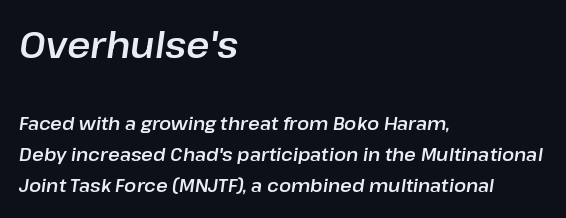
Q: Is the text italic (slanted)? A: Yes, it leans right by about 8 degrees.
Q: Is the text underlined? A: No.
Q: How is the paragraph aligned? A: Left-aligned.
Q: Is the spacing between letters normal or unusually wide? A: Normal.
Q: Which block of text is set in a larger size, the first (top) or the second (bottom)? A: The first (top) one.
Q: Width (condensed, normal, or wide)? A: Normal.
Q: Stroke contrast? A: Low.
Q: x-height? A: Medium.
Q: Monospaced? A: No.
